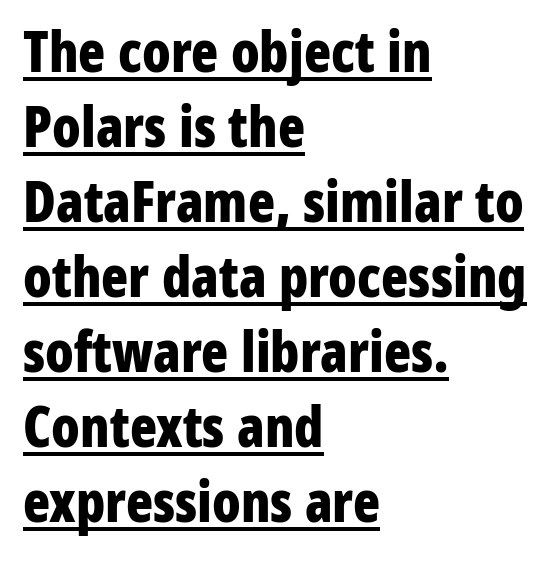
The image shows 56 px bold, condensed sans-serif type, upright; set left-aligned, normal line spacing (1.34x), normal letter spacing, underlined; low stroke contrast and a medium x-height.
